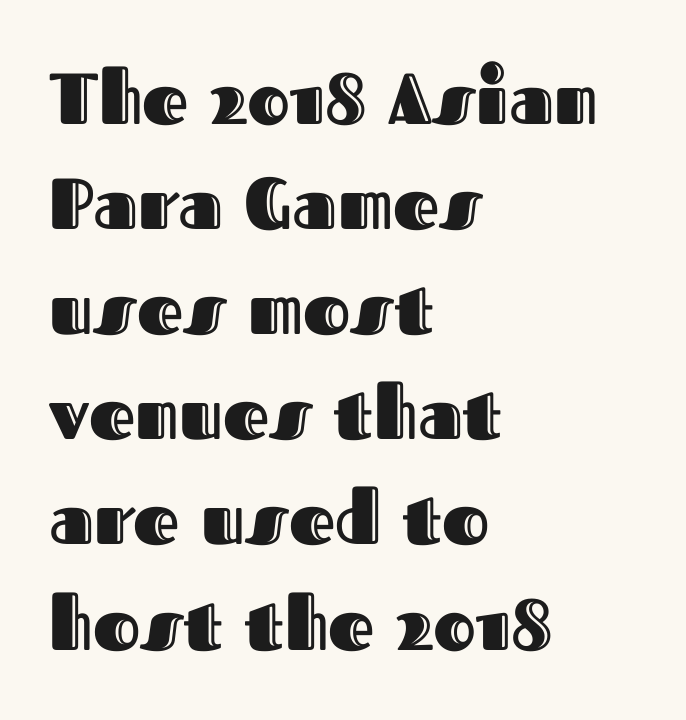
{"italic": "no", "width": "normal", "x_height": "medium", "monospaced": "no", "underline": "no", "align": "left", "line_spacing": "normal", "line_spacing_ratio": 1.46, "letter_spacing": "normal", "letter_spacing_em": 0.0, "glyph_px": 72}
